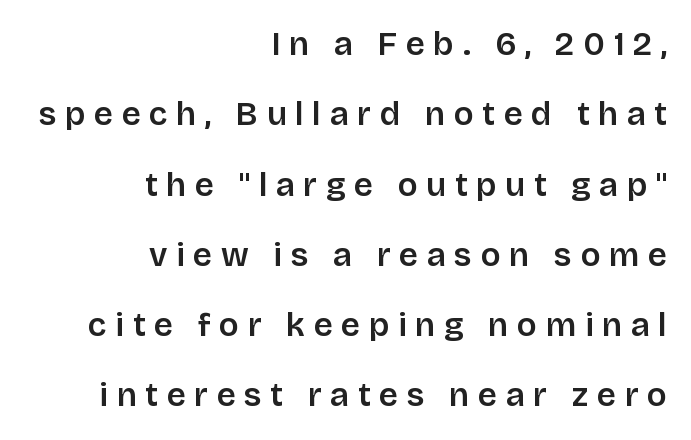
Proportional: the letters do not fall into vertical columns. Nobody drew a line under any word here. Look at the tracking — it's clearly loosened, letters drifting apart. Which margin do the lines hug? The right one — the left edge is uneven.
